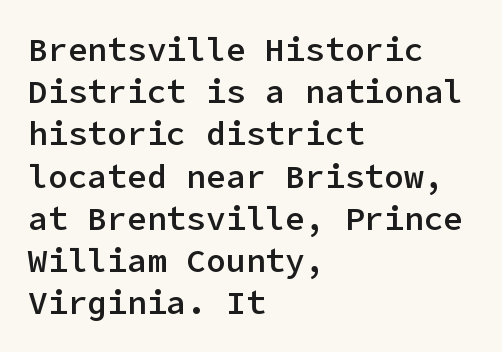
Q: Is the text bold? A: Semi-bold.
Q: Is the text italic (slanted)? A: No, it is upright.
Q: Is the typeface a serif or a sans-serif typeface? A: Sans-serif.
Q: Is the text underlined? A: No.
Q: How is the paragraph aligned? A: Left-aligned.
Q: Is the spacing between letters normal or unusually wide? A: Normal.
Q: Is the spacing between lines tight, normal or loose? A: Normal.
Q: Width (condensed, normal, or wide)? A: Normal.
Q: Stroke contrast? A: Low.
Q: x-height? A: Medium.
